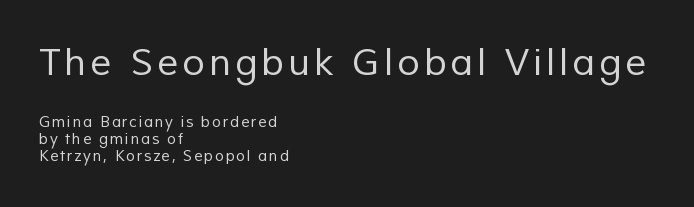
Clear beneath every line of the passage. Here the designer chose a conventional face with non-uniform glyph widths. The ragged edge is on the right, which tells us the setting is flush left. I'd call this a sans setting — the letters go barefoot. The font is comparable to plain body text, perhaps lighter.
